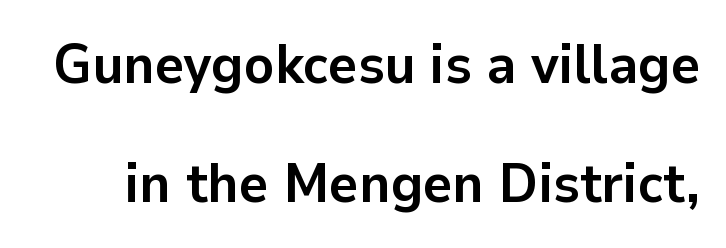
The image shows 56 px semibold sans-serif type, upright; set loose line spacing (2.12x), normal letter spacing, not underlined; low stroke contrast and a medium x-height.
